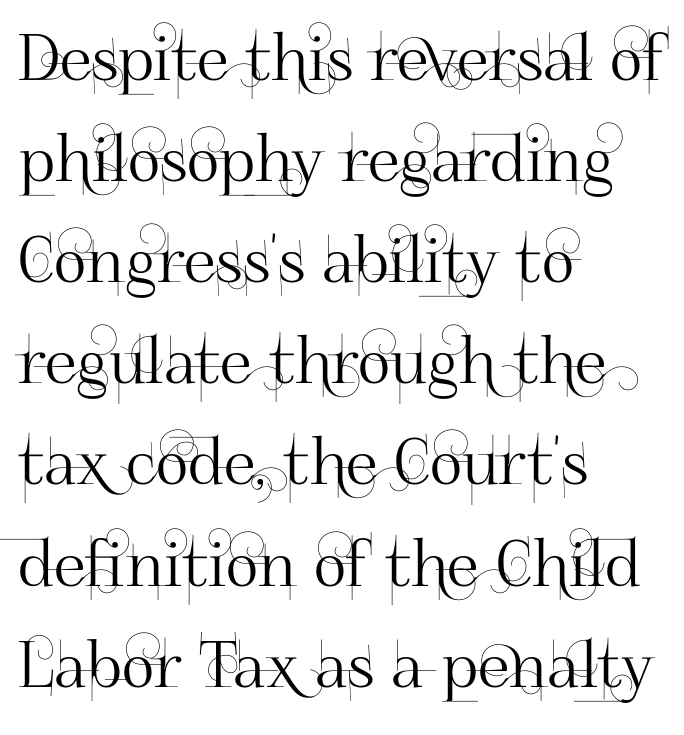
Q: Is the text italic (slanted)? A: No, it is upright.
Q: Is the typeface a serif or a sans-serif typeface? A: Sans-serif.
Q: Is the text underlined? A: No.
Q: How is the paragraph aligned? A: Left-aligned.
Q: Is the spacing between letters normal or unusually wide? A: Normal.
Q: Is the spacing between lines tight, normal or loose? A: Normal.
Q: Width (condensed, normal, or wide)? A: Normal.
Q: Stroke contrast? A: High.
Q: x-height? A: Small.
Q: Monospaced? A: No.
